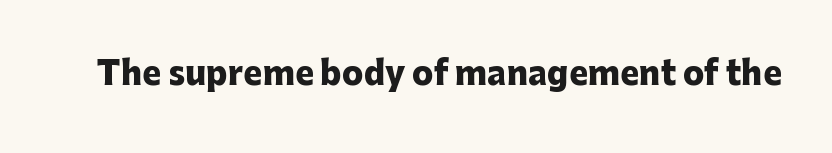
Every character sits straight up, as roman type does. Compared with typical body copy, the letter spacing here is the same. Lines of text with bare space underneath. What kind of face is this? One without serifs — a sans. Note the varied advance widths — an 'i' is clearly narrower than an 'm'.
